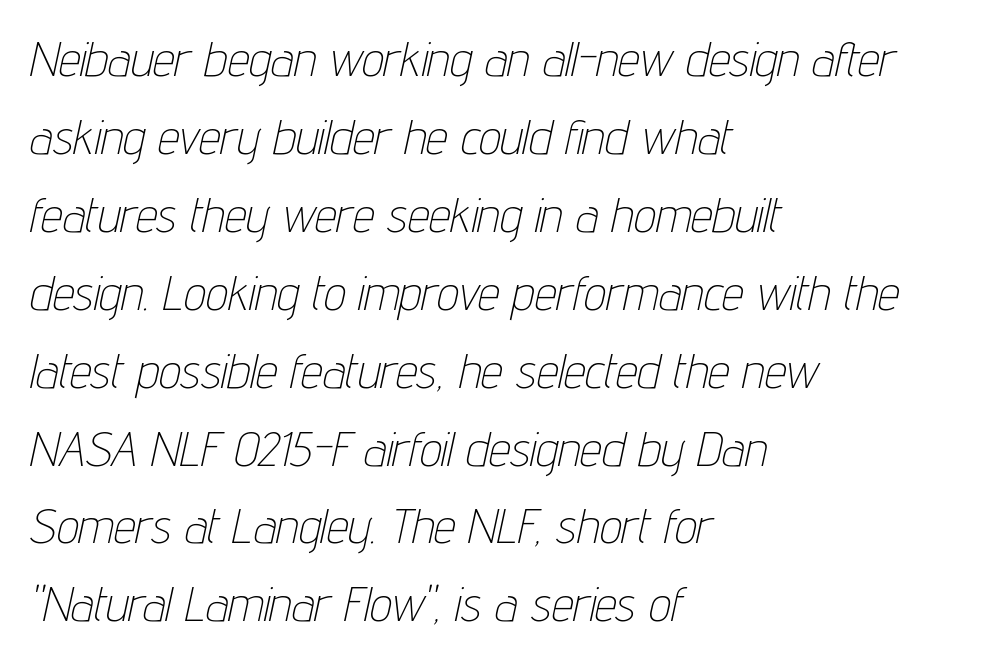
The image shows 49 px thin, condensed type, italic (leaning right); set left-aligned, normal line spacing (1.59x), normal letter spacing, not underlined; low stroke contrast and a medium x-height.
